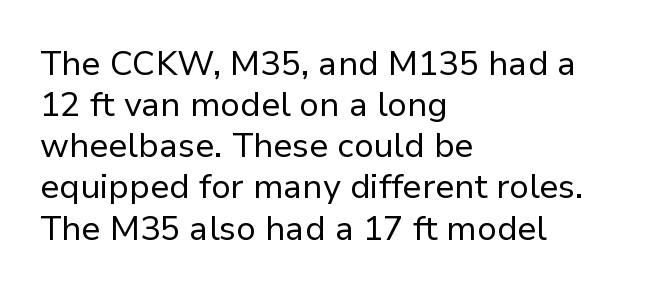
{"serif": "no", "italic": "no", "bold": "no", "weight": "regular", "width": "normal", "stroke_contrast": "low", "x_height": "medium", "monospaced": "no", "underline": "no", "align": "left", "line_spacing_ratio": 1.21, "letter_spacing": "normal", "letter_spacing_em": 0.0, "glyph_px": 34}
